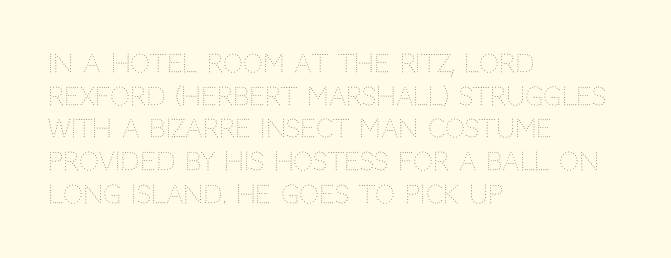
Q: Is the text bold? A: No.
Q: Is the text italic (slanted)? A: No, it is upright.
Q: Is the text underlined? A: No.
Q: How is the paragraph aligned? A: Left-aligned.
Q: Is the spacing between letters normal or unusually wide? A: Normal.
Q: Is the spacing between lines tight, normal or loose? A: Normal.
